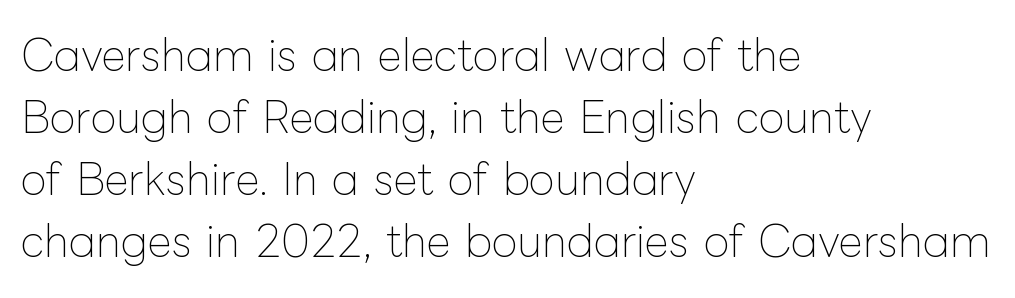
Quick note: underline off. No letter is thick-stroked: the sample isn't bold. A normal amount of white space separates one row of letters from the next. Posture: straight, roman, zero tilt. Is the block centered? No — it sits flush against the left margin. The passage shown is typed in a proportional face where columns would drift.
